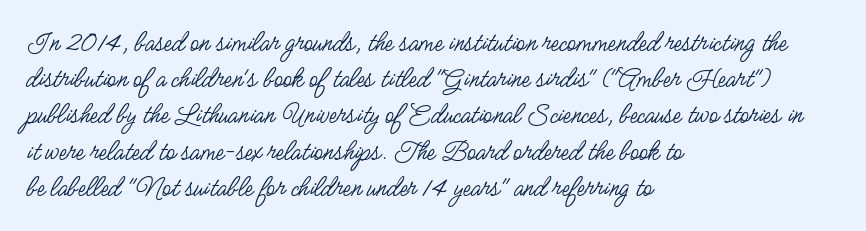
The image shows 29 px regular-weight, condensed sans-serif type; set left-aligned, normal line spacing (1.25x), normal letter spacing, not underlined; low stroke contrast and a small x-height.
